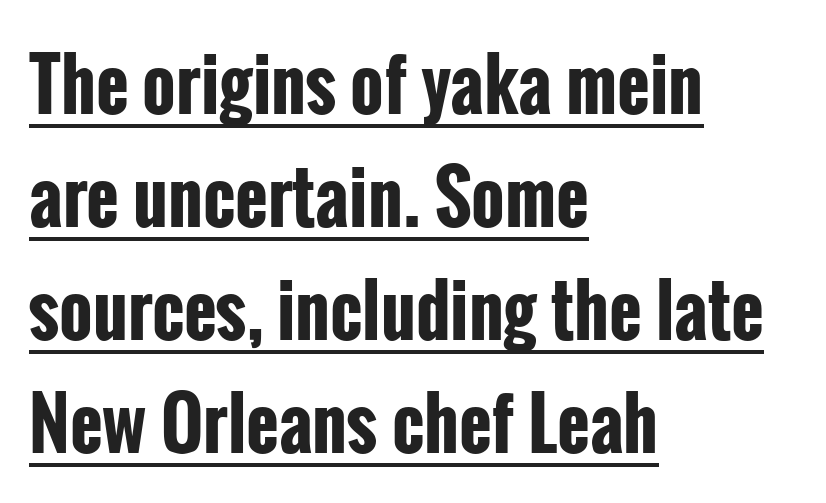
Q: Is the text bold? A: Yes.
Q: Is the text italic (slanted)? A: No, it is upright.
Q: Is the typeface a serif or a sans-serif typeface? A: Sans-serif.
Q: Is the text underlined? A: Yes.
Q: How is the paragraph aligned? A: Left-aligned.
Q: Is the spacing between letters normal or unusually wide? A: Normal.
Q: Is the spacing between lines tight, normal or loose? A: Normal.
Q: Width (condensed, normal, or wide)? A: Condensed.
Q: Stroke contrast? A: Low.
Q: x-height? A: Medium.
Q: Monospaced? A: No.
